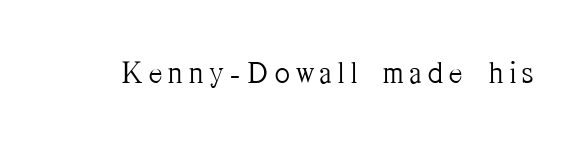
Looks like regular typesetting: each glyph gets only the width it needs. The letters look calm and open, with moderate or lighter stems. The letters stand upright; this is a roman face. Substantial extra tracking has been applied to these lines.
